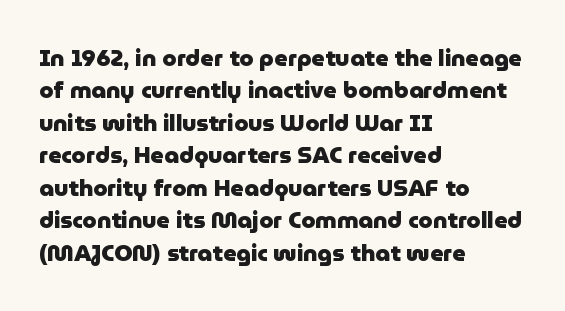
{"italic": "no", "bold": "yes", "underline": "no", "align": "left", "line_spacing": "normal", "line_spacing_ratio": 1.41, "letter_spacing": "normal", "letter_spacing_em": 0.0, "glyph_px": 23}
